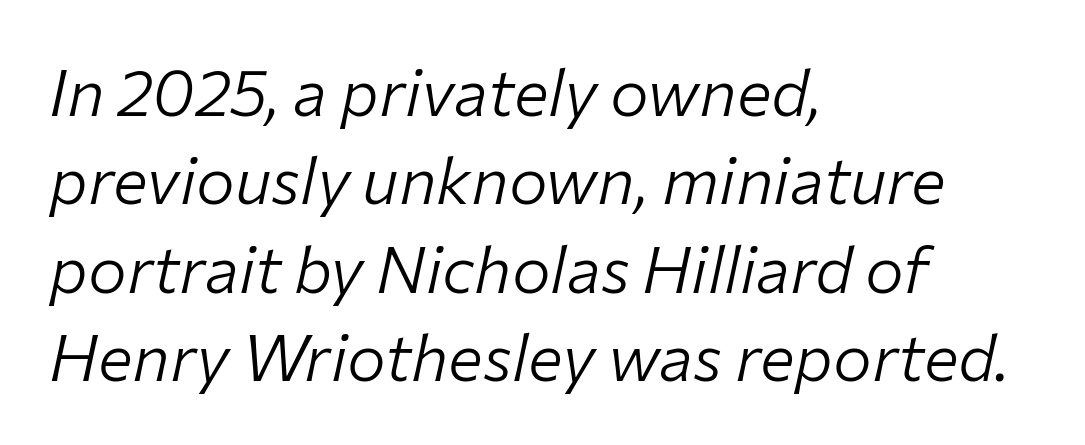
Q: Is the text bold? A: No.
Q: Is the text italic (slanted)? A: Yes, it leans right by about 12 degrees.
Q: Is the text underlined? A: No.
Q: How is the paragraph aligned? A: Left-aligned.
Q: Is the spacing between letters normal or unusually wide? A: Normal.
Q: Is the spacing between lines tight, normal or loose? A: Normal.
Q: Width (condensed, normal, or wide)? A: Normal.
Q: Stroke contrast? A: Low.
Q: x-height? A: Medium.
Q: Monospaced? A: No.
